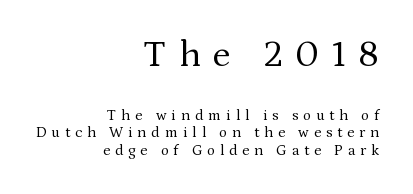
Q: Is the text bold? A: No.
Q: Is the text italic (slanted)? A: No, it is upright.
Q: Is the typeface a serif or a sans-serif typeface? A: Serif.
Q: Is the text underlined? A: No.
Q: How is the paragraph aligned? A: Right-aligned.
Q: Is the spacing between letters normal or unusually wide? A: Unusually wide.
Q: Which block of text is set in a larger size, the first (top) or the second (bottom)? A: The first (top) one.
Q: Width (condensed, normal, or wide)? A: Normal.
Q: Stroke contrast? A: Medium.
Q: x-height? A: Medium.
Q: Monospaced? A: No.
